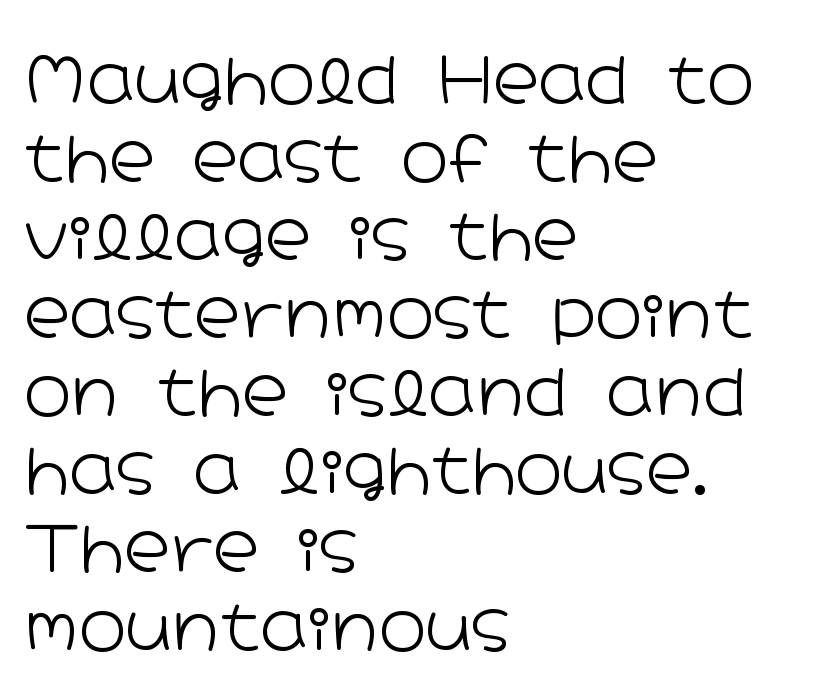
Q: Is the text bold? A: No.
Q: Is the text italic (slanted)? A: No, it is upright.
Q: Is the typeface a serif or a sans-serif typeface? A: Sans-serif.
Q: Is the text underlined? A: No.
Q: How is the paragraph aligned? A: Left-aligned.
Q: Is the spacing between letters normal or unusually wide? A: Normal.
Q: Width (condensed, normal, or wide)? A: Wide.
Q: Stroke contrast? A: Low.
Q: x-height? A: Medium.
Q: Monospaced? A: No.
